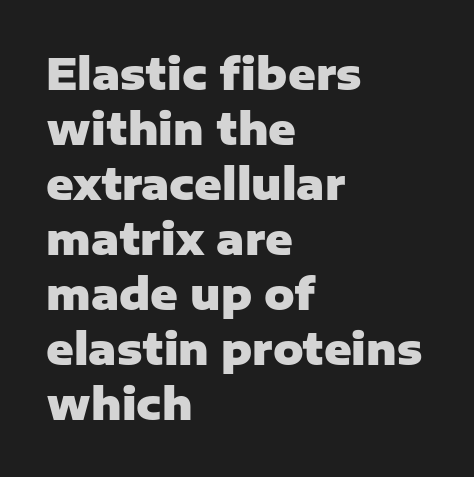
Tracking value appears to be zero — textbook default spacing. Summary of vertical rhythm: regular, with standard interline spacing. The paragraph has a hard left edge and a soft right edge. Heft: maximum for text — a bold. The rendering uses natural spacing where letterforms have individual widths.
